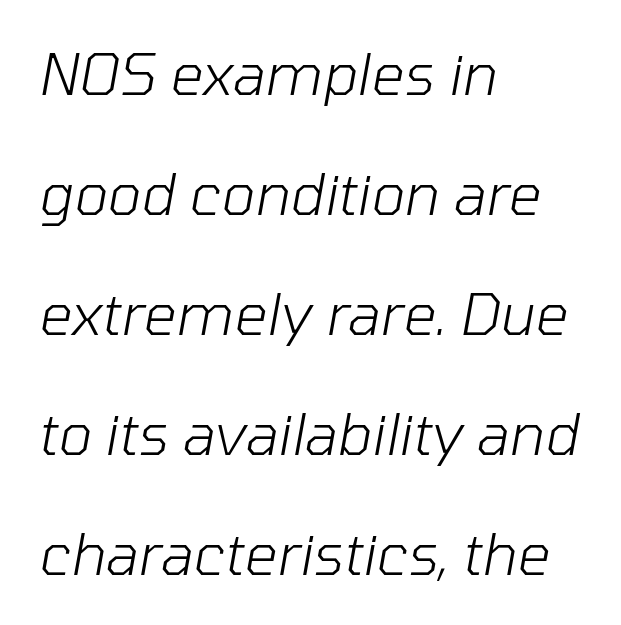
Q: Is the text bold? A: No.
Q: Is the text italic (slanted)? A: Yes, it leans right by about 10 degrees.
Q: Is the text underlined? A: No.
Q: How is the paragraph aligned? A: Left-aligned.
Q: Is the spacing between letters normal or unusually wide? A: Normal.
Q: Is the spacing between lines tight, normal or loose? A: Loose.
Q: Width (condensed, normal, or wide)? A: Normal.
Q: Stroke contrast? A: Low.
Q: x-height? A: Medium.
Q: Monospaced? A: No.
